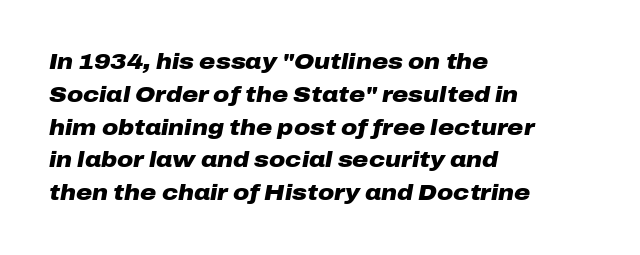
Has an underline been added? It has not. Summary of weight: heavy, a full bold. Leading: standard. In terms of posture, this sample is oblique.
